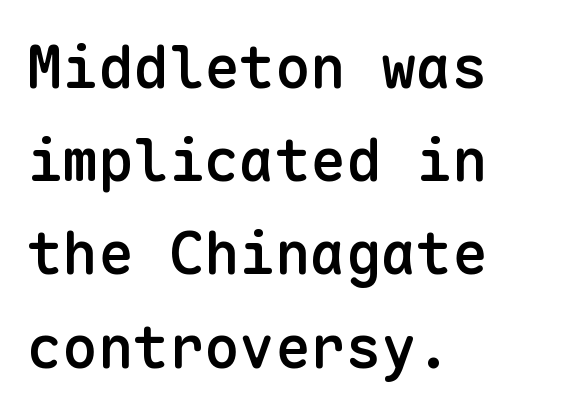
Q: Is the text bold? A: Semi-bold.
Q: Is the text italic (slanted)? A: No, it is upright.
Q: Is the typeface a serif or a sans-serif typeface? A: Sans-serif.
Q: Is the text underlined? A: No.
Q: How is the paragraph aligned? A: Left-aligned.
Q: Is the spacing between letters normal or unusually wide? A: Normal.
Q: Is the spacing between lines tight, normal or loose? A: Normal.
Q: Width (condensed, normal, or wide)? A: Normal.
Q: Stroke contrast? A: Low.
Q: x-height? A: Medium.
Q: Monospaced? A: Yes.
